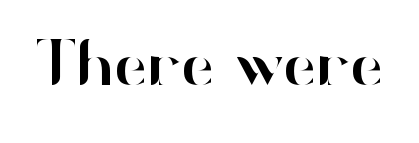
{"serif": "no", "italic": "no", "width": "normal", "stroke_contrast": "high", "x_height": "small", "monospaced": "no", "underline": "no", "letter_spacing": "normal", "letter_spacing_em": 0.0, "glyph_px": 66}
